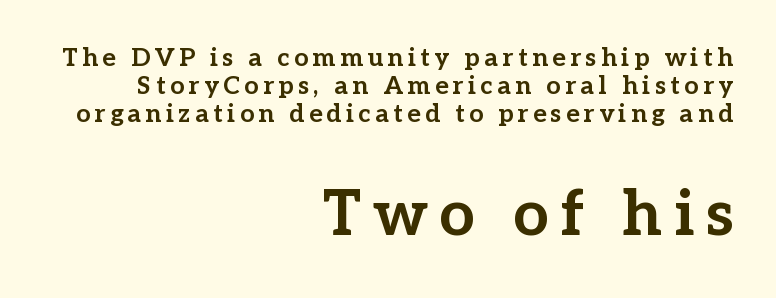
The image shows 63 px bold serif type, upright; set right-aligned, tight line spacing (1.12x), not underlined; the second (bottom) block is 2.52x larger; low stroke contrast and a medium x-height.
